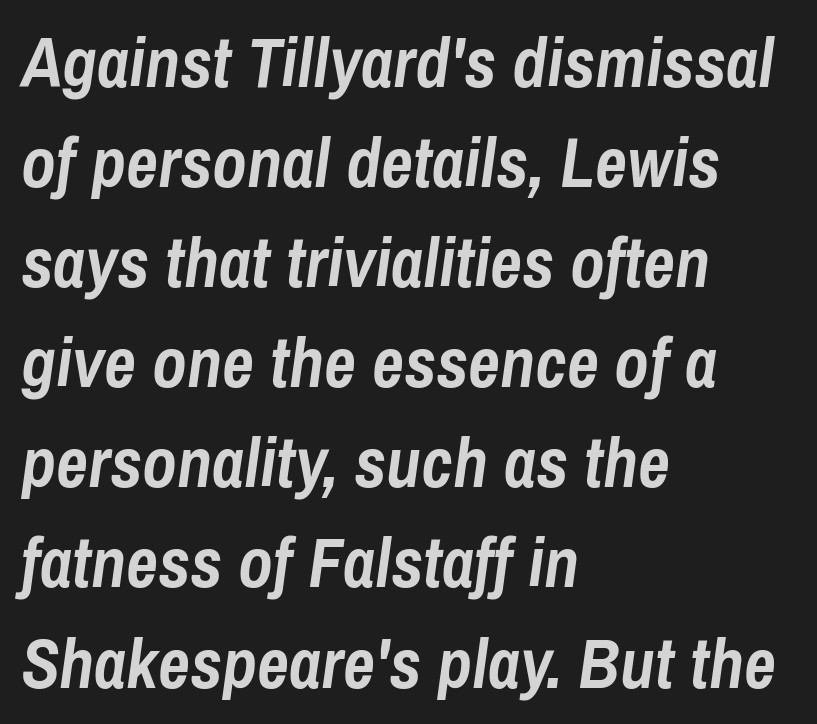
Q: Is the text bold? A: Yes.
Q: Is the text italic (slanted)? A: Yes, it leans right by about 8 degrees.
Q: Is the text underlined? A: No.
Q: How is the paragraph aligned? A: Left-aligned.
Q: Is the spacing between letters normal or unusually wide? A: Normal.
Q: Is the spacing between lines tight, normal or loose? A: Normal.
Q: Width (condensed, normal, or wide)? A: Condensed.
Q: Stroke contrast? A: Low.
Q: x-height? A: Medium.
Q: Monospaced? A: No.
